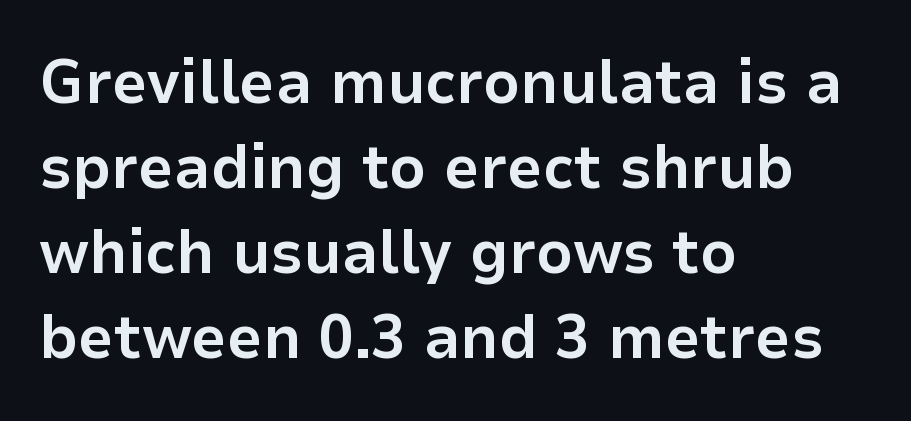
The lettering stays uniformly vertical, giving the passage a roman look. The zone under the glyphs is completely vacant. Is this a fixed-width face? No — the glyphs have proportional, varying widths. To sum up the face: it is a sans, with no serifs. Each new line begins a customary step beneath the previous one. Strong, thick strokes mark this as bold type.
